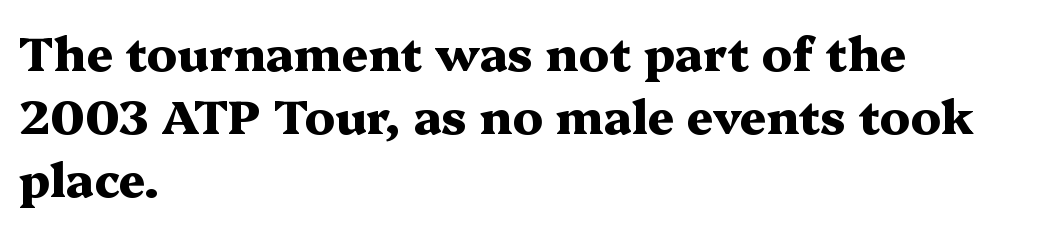
Q: Is the text bold? A: Yes.
Q: Is the text italic (slanted)? A: No, it is upright.
Q: Is the typeface a serif or a sans-serif typeface? A: Serif.
Q: Is the text underlined? A: No.
Q: How is the paragraph aligned? A: Left-aligned.
Q: Is the spacing between letters normal or unusually wide? A: Normal.
Q: Is the spacing between lines tight, normal or loose? A: Normal.
Q: Width (condensed, normal, or wide)? A: Wide.
Q: Stroke contrast? A: Medium.
Q: x-height? A: Medium.
Q: Monospaced? A: No.
